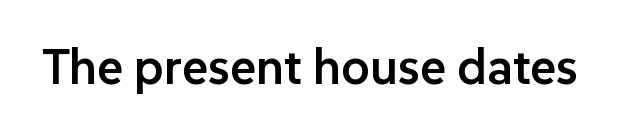
Q: Is the text bold? A: Semi-bold.
Q: Is the text italic (slanted)? A: No, it is upright.
Q: Is the typeface a serif or a sans-serif typeface? A: Sans-serif.
Q: Is the text underlined? A: No.
Q: Is the spacing between letters normal or unusually wide? A: Normal.
Q: Width (condensed, normal, or wide)? A: Normal.
Q: Stroke contrast? A: Low.
Q: x-height? A: Medium.
Q: Monospaced? A: No.
